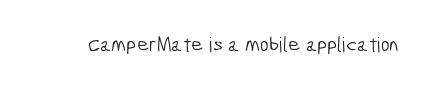
Students, note that the glyphs here touch the page at normal intervals. The typesetting does not lean heavy: it is not bold. Descender tails drop into unmarked territory.
